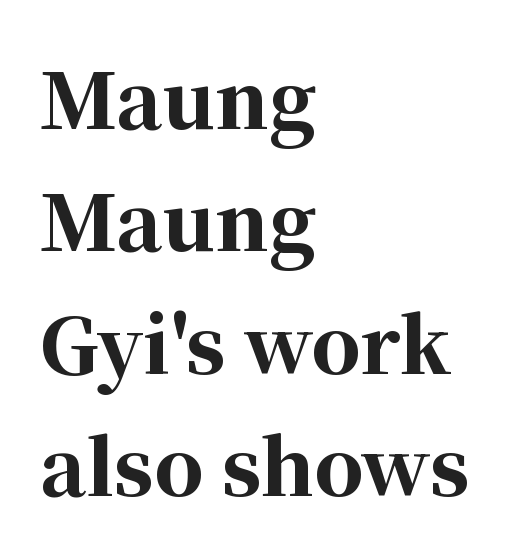
{"serif": "yes", "italic": "no", "bold": "yes", "weight": "bold", "width": "normal", "stroke_contrast": "high", "x_height": "medium", "monospaced": "no", "underline": "no", "align": "left", "line_spacing": "normal", "line_spacing_ratio": 1.59, "letter_spacing": "normal", "letter_spacing_em": 0.0, "glyph_px": 77}
